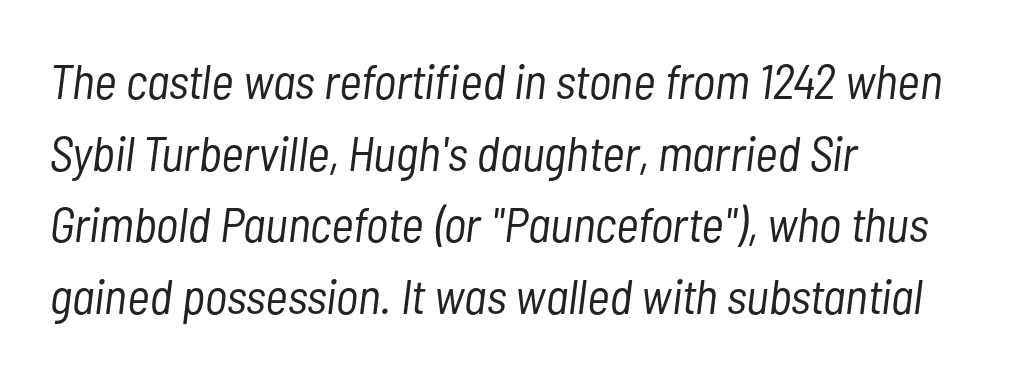
{"italic": "yes", "lean": "right", "slant_degrees": 7, "bold": "no", "weight": "light", "width": "condensed", "stroke_contrast": "low", "x_height": "medium", "monospaced": "no", "underline": "no", "align": "left", "line_spacing": "normal", "line_spacing_ratio": 1.46, "letter_spacing": "normal", "letter_spacing_em": 0.0, "glyph_px": 49}
